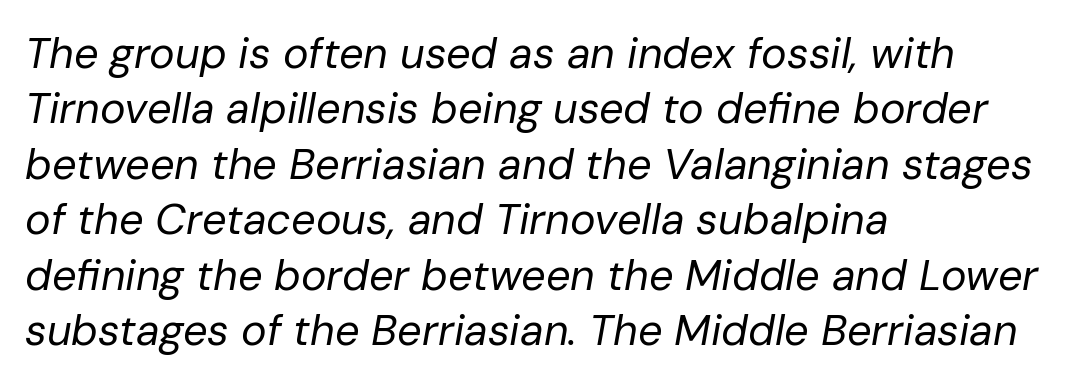
{"italic": "yes", "lean": "right", "slant_degrees": 10, "bold": "no", "weight": "regular", "width": "normal", "stroke_contrast": "low", "x_height": "medium", "monospaced": "no", "underline": "no", "align": "left", "line_spacing": "normal", "line_spacing_ratio": 1.29, "letter_spacing": "normal", "letter_spacing_em": 0.0, "glyph_px": 43}
